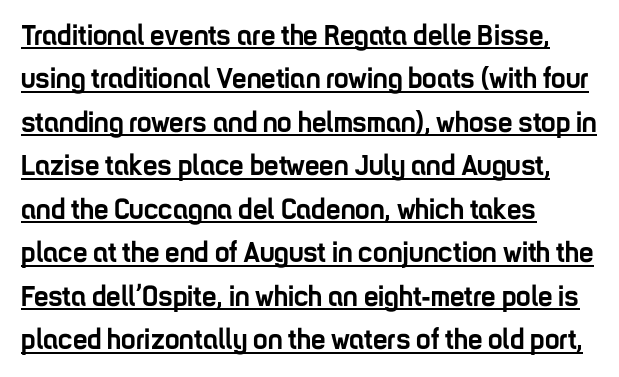
Q: Is the text bold? A: Yes.
Q: Is the text italic (slanted)? A: No, it is upright.
Q: Is the typeface a serif or a sans-serif typeface? A: Sans-serif.
Q: Is the text underlined? A: Yes.
Q: How is the paragraph aligned? A: Left-aligned.
Q: Is the spacing between letters normal or unusually wide? A: Normal.
Q: Is the spacing between lines tight, normal or loose? A: Normal.
Q: Width (condensed, normal, or wide)? A: Condensed.
Q: Stroke contrast? A: Low.
Q: x-height? A: Medium.
Q: Monospaced? A: No.
